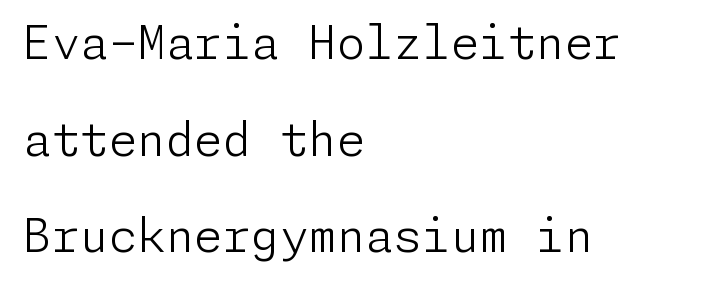
The image shows 46 px light sans-serif type, upright; set left-aligned, loose line spacing (2.1x), normal letter spacing, not underlined; low stroke contrast and a medium x-height.
